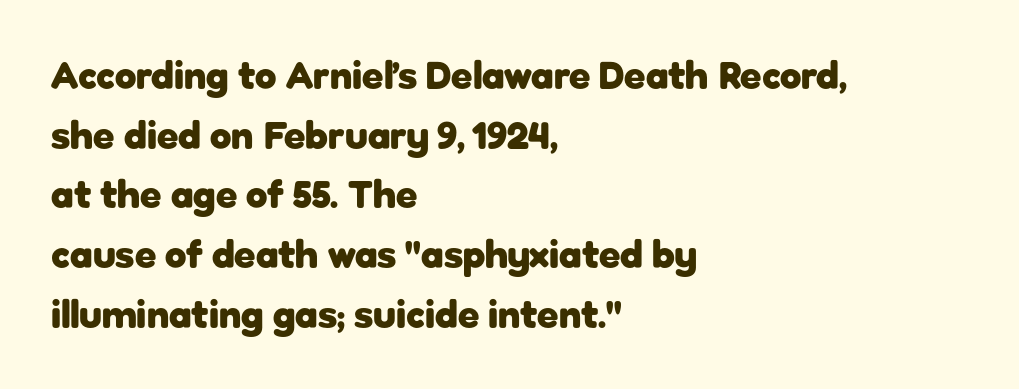
{"serif": "no", "italic": "no", "bold": "yes", "weight": "heavy", "width": "normal", "stroke_contrast": "low", "x_height": "medium", "monospaced": "no", "underline": "no", "align": "left", "line_spacing": "normal", "line_spacing_ratio": 1.53, "letter_spacing": "normal", "letter_spacing_em": 0.0, "glyph_px": 39}
